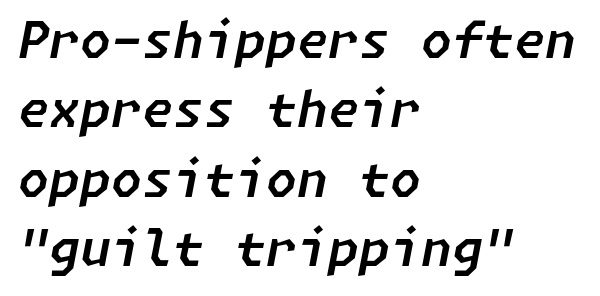
The image shows 50 px text type, italic (leaning right); set left-aligned, normal line spacing (1.39x), normal letter spacing, not underlined; low stroke contrast and a medium x-height.
